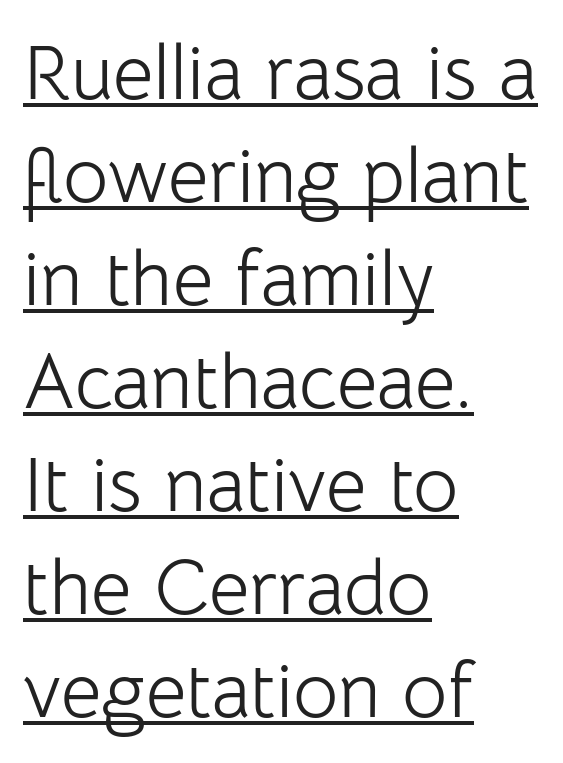
Q: Is the text bold? A: No.
Q: Is the text italic (slanted)? A: No, it is upright.
Q: Is the typeface a serif or a sans-serif typeface? A: Sans-serif.
Q: Is the text underlined? A: Yes.
Q: How is the paragraph aligned? A: Left-aligned.
Q: Is the spacing between letters normal or unusually wide? A: Normal.
Q: Is the spacing between lines tight, normal or loose? A: Normal.
Q: Width (condensed, normal, or wide)? A: Normal.
Q: Stroke contrast? A: Low.
Q: x-height? A: Medium.
Q: Monospaced? A: No.
